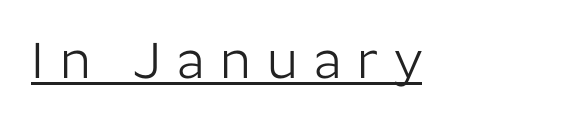
Q: Is the text bold? A: No.
Q: Is the text italic (slanted)? A: No, it is upright.
Q: Is the typeface a serif or a sans-serif typeface? A: Sans-serif.
Q: Is the text underlined? A: Yes.
Q: Is the spacing between letters normal or unusually wide? A: Unusually wide.
Q: Width (condensed, normal, or wide)? A: Normal.
Q: Stroke contrast? A: Low.
Q: x-height? A: Medium.
Q: Monospaced? A: No.
